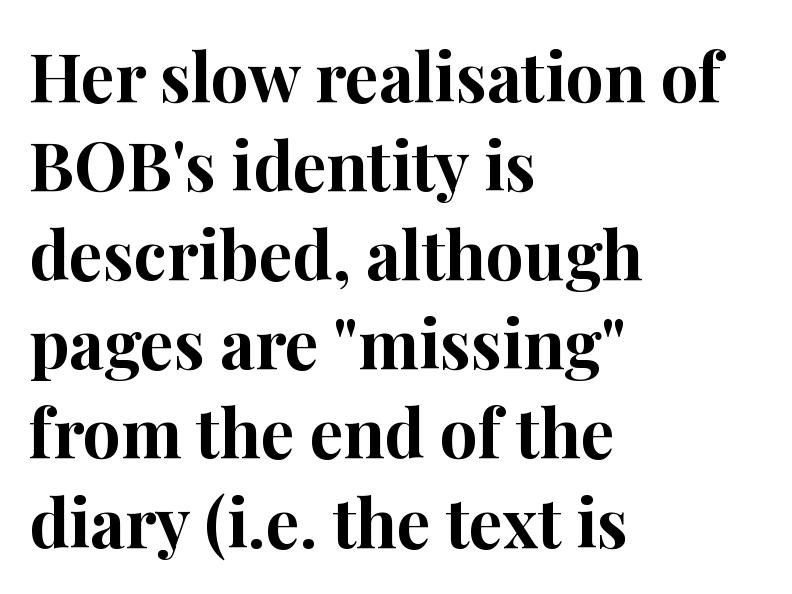
{"serif": "yes", "italic": "no", "bold": "yes", "weight": "bold", "width": "normal", "stroke_contrast": "high", "x_height": "medium", "monospaced": "no", "underline": "no", "align": "left", "line_spacing": "normal", "line_spacing_ratio": 1.33, "letter_spacing": "normal", "letter_spacing_em": 0.0, "glyph_px": 67}
